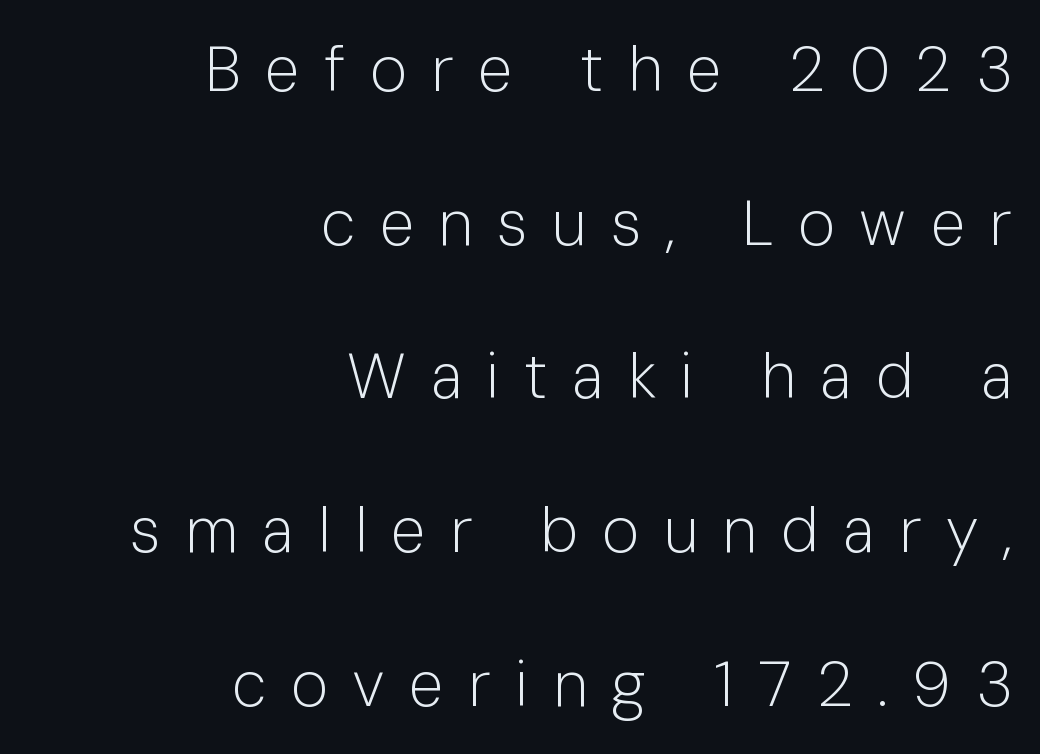
{"serif": "no", "italic": "no", "bold": "no", "weight": "light", "width": "normal", "stroke_contrast": "low", "x_height": "medium", "monospaced": "no", "underline": "no", "align": "right", "line_spacing": "loose", "line_spacing_ratio": 2.44, "letter_spacing": "wide", "letter_spacing_em": 0.39, "glyph_px": 63}
